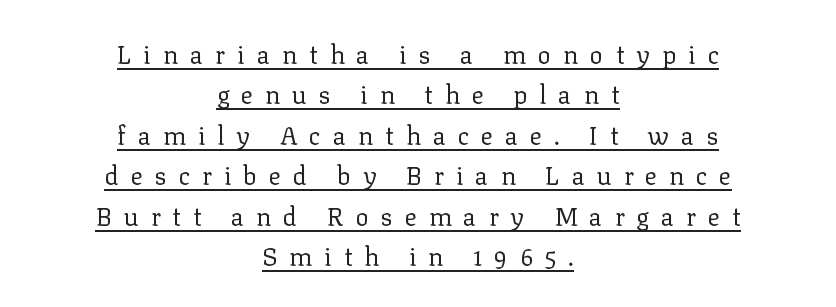
The image shows 25 px text type, upright; set centered, normal line spacing (1.62x), unusually wide letter spacing (+0.48 em), underlined.
